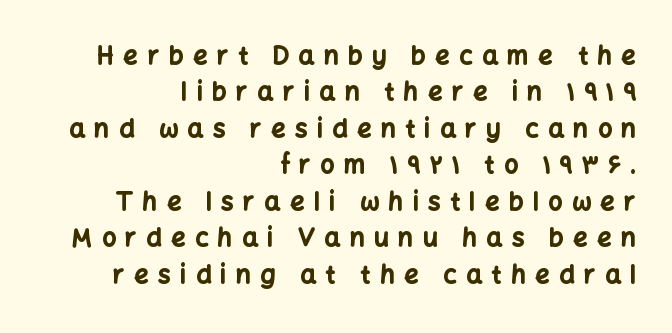
The image shows 25 px bold type, upright; set right-aligned, normal line spacing (1.46x), unusually wide letter spacing (+0.38 em), not underlined.
